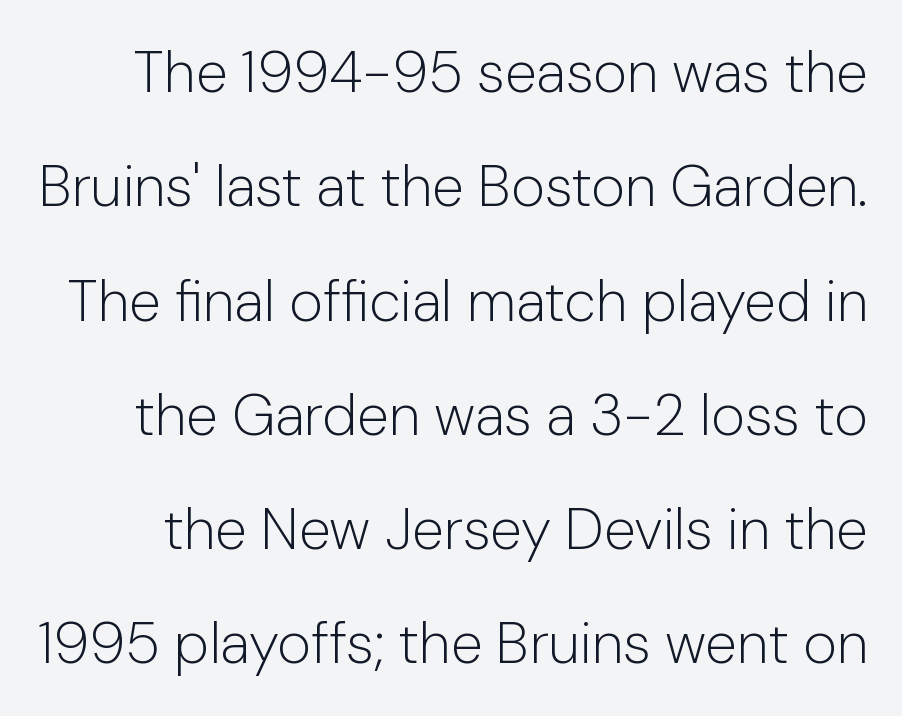
The image shows 58 px light sans-serif type, upright; set loose line spacing (1.97x), normal letter spacing, not underlined; low stroke contrast and a medium x-height.
